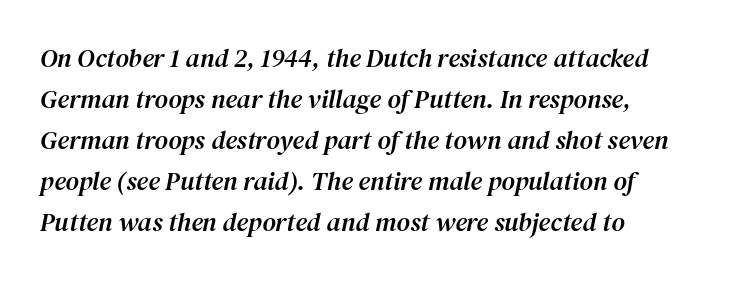
Short and long lines alike share a common starting point at left. These lines keep a tight, regular rhythm from letter to letter. Yep, that's italic — everything's leaning. Whoever set this chose a conventional vertical rhythm.
